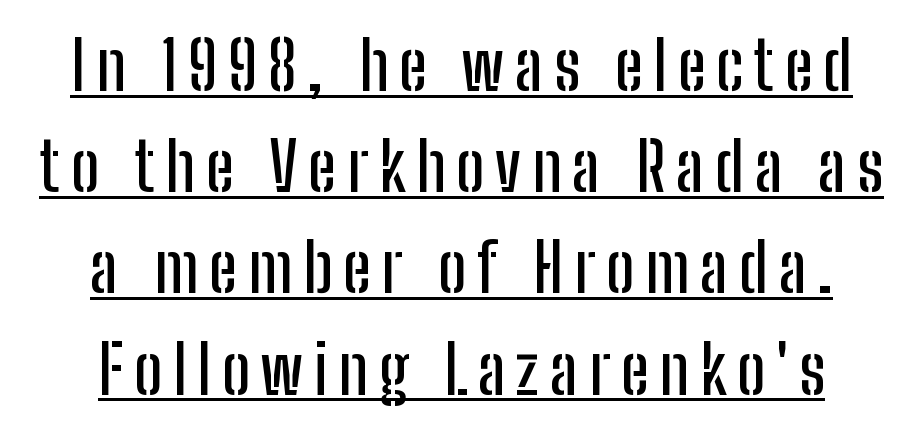
The image shows 67 px condensed sans-serif type, upright; set centered, normal line spacing (1.51x), underlined; low stroke contrast and a medium x-height.
